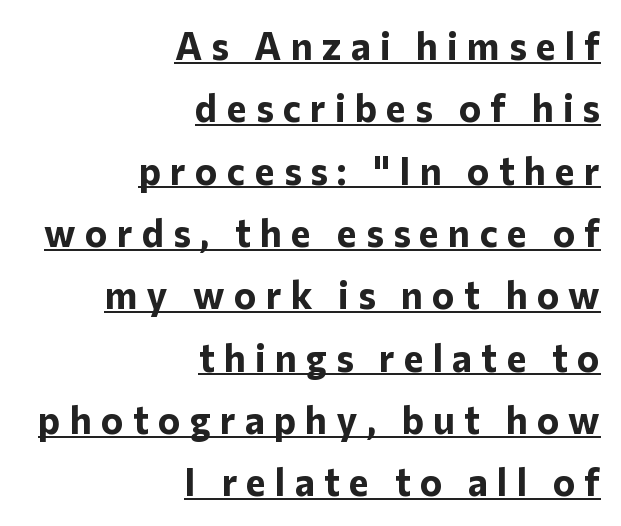
The image shows 38 px bold sans-serif type, upright; set right-aligned, normal line spacing (1.64x), unusually wide letter spacing (+0.24 em), underlined; low stroke contrast and a medium x-height.
